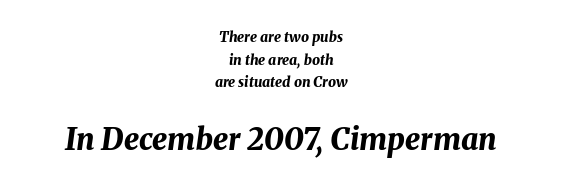
The gap between lines stays unmarked. You could call the tracking neutral — neither tight nor loose. The passage shown is typed in a proportional face where columns would drift. Compared with ordinary roman type, these characters are visibly tilted. The lines sit at an ordinary, default distance from one another. Each line is balanced around a shared central axis.
